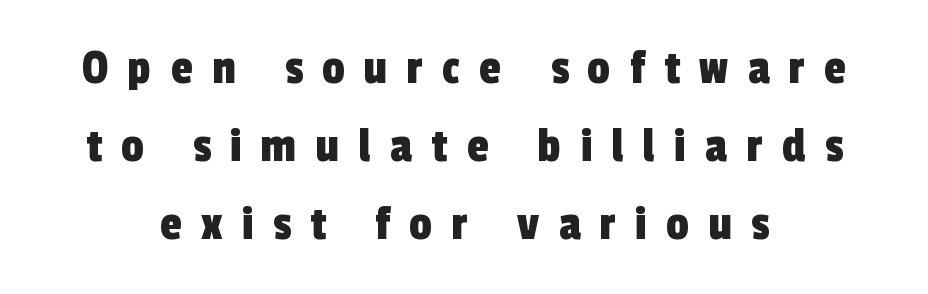
Spacing verdict: proportional, widths tailored to each character. Someone cranked the tracking dial way up on this one. The font family rendered here belongs to the sans-serif group. Descenders hang freely into open space. The paragraph shown floats in the horizontal middle. Evenly set lines give the paragraph a standard silhouette.
